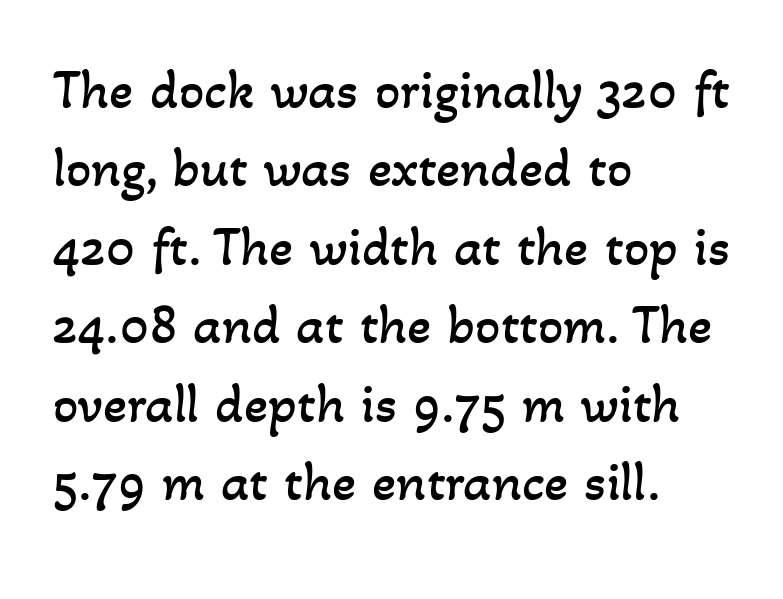
Q: Is the text bold? A: No.
Q: Is the text underlined? A: No.
Q: How is the paragraph aligned? A: Left-aligned.
Q: Is the spacing between letters normal or unusually wide? A: Normal.
Q: Is the spacing between lines tight, normal or loose? A: Normal.
Q: Width (condensed, normal, or wide)? A: Normal.
Q: Stroke contrast? A: Low.
Q: x-height? A: Small.
Q: Monospaced? A: No.
